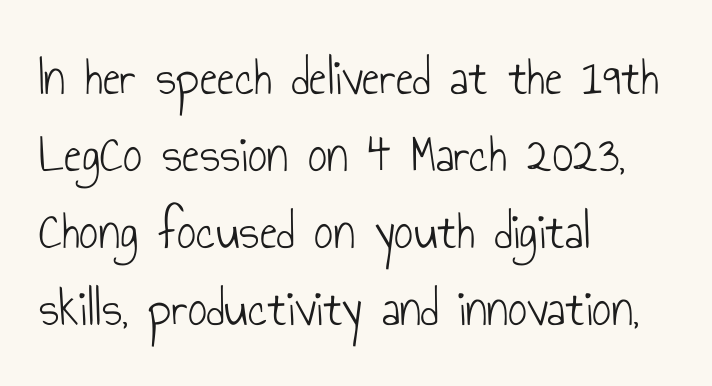
{"serif": "no", "italic": "no", "bold": "no", "weight": "light", "width": "condensed", "stroke_contrast": "low", "x_height": "small", "monospaced": "no", "underline": "no", "align": "left", "line_spacing": "normal", "line_spacing_ratio": 1.45, "letter_spacing": "normal", "letter_spacing_em": 0.0, "glyph_px": 53}
